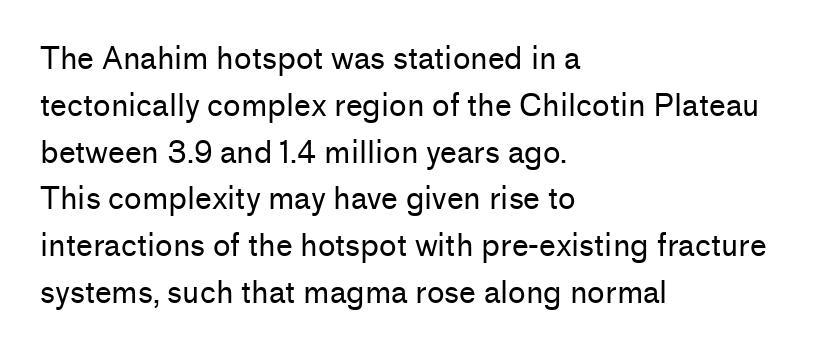
The image shows 30 px regular-weight sans-serif type, upright; set left-aligned, normal line spacing (1.56x), normal letter spacing, not underlined; low stroke contrast and a medium x-height.
